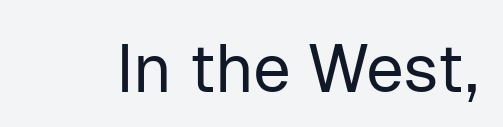
In terms of letterform style, serifs are entirely absent. You could call the tracking neutral — neither tight nor loose. The face looks like a standard text weight, possibly lighter. This sample uses an upright cut, with every glyph sitting square on the baseline. The string is rendered with underlining switched off. Note the varied advance widths — an 'i' is clearly narrower than an 'm'.
